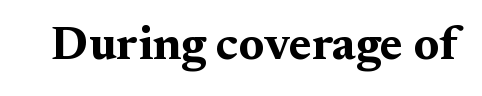
The image shows 47 px bold, wide serif type, upright; set normal letter spacing, not underlined; medium stroke contrast and a medium x-height.
